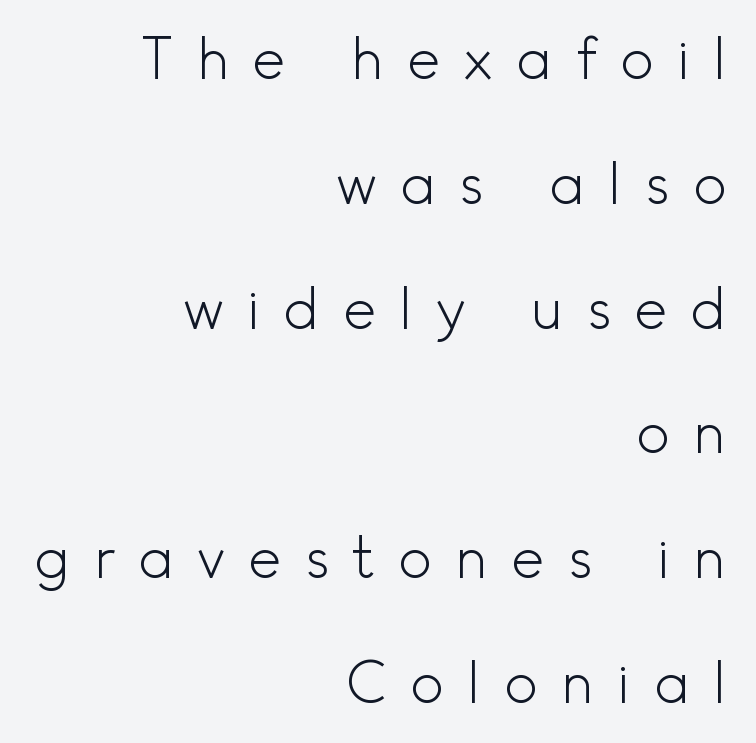
Q: Is the text bold? A: No.
Q: Is the text italic (slanted)? A: No, it is upright.
Q: Is the typeface a serif or a sans-serif typeface? A: Sans-serif.
Q: Is the text underlined? A: No.
Q: How is the paragraph aligned? A: Right-aligned.
Q: Is the spacing between letters normal or unusually wide? A: Unusually wide.
Q: Is the spacing between lines tight, normal or loose? A: Loose.
Q: Width (condensed, normal, or wide)? A: Normal.
Q: x-height? A: Small.
Q: Monospaced? A: No.
